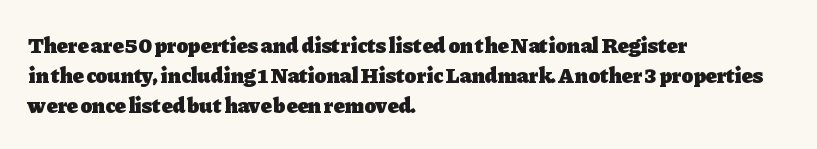
{"italic": "no", "bold": "yes", "underline": "no", "align": "left", "line_spacing": "normal", "line_spacing_ratio": 1.37, "letter_spacing": "normal", "letter_spacing_em": 0.0, "glyph_px": 22}
